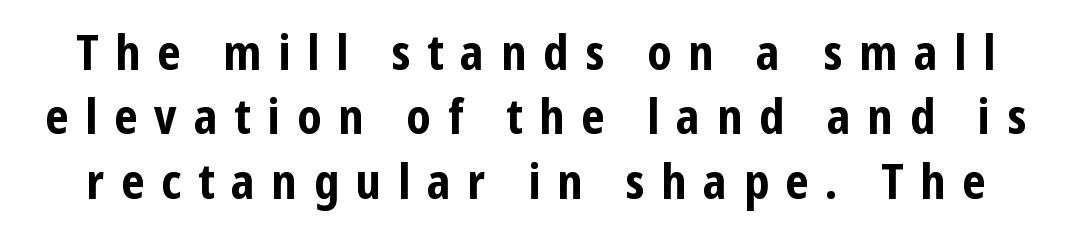
Quick note: underline off. A full-strength bold gives these letters their thick strokes. Quick note: not italic, upright. How would I describe the line gaps? Plain and ordinary. The gaps between neighbouring characters are conspicuously large. Look at the bottom of the vertical strokes: they stop flat, with no serifs.
